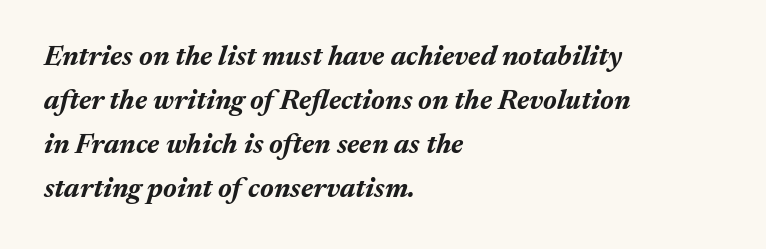
The image shows 28 px bold type, italic (leaning right); set left-aligned, normal line spacing (1.57x), normal letter spacing, not underlined; medium stroke contrast and a medium x-height.
